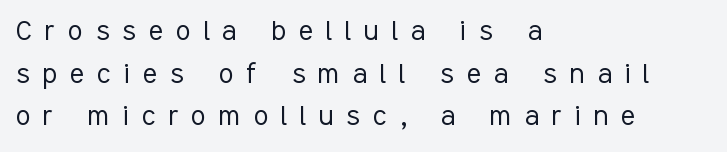
The image shows 33 px light, condensed sans-serif type, upright; set left-aligned, normal line spacing (1.29x), unusually wide letter spacing (+0.4 em), not underlined; low stroke contrast and a medium x-height.
